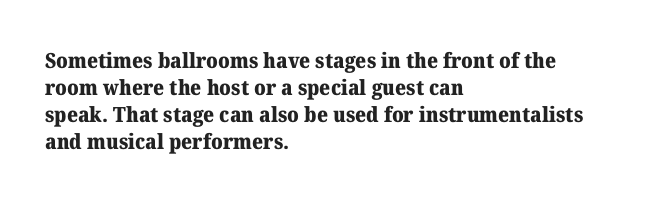
The space directly below the letters is spotless. In terms of leading, this rendering sits right in the middle. Notice how the stems are strictly vertical — no italics here. Honestly, the letter spacing is just normal — you wouldn't notice it. Typesetter's note: full bold, strokes at maximum text heaviness.
